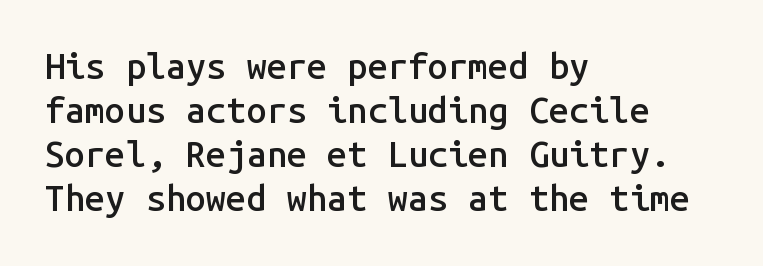
These lines stack with their left ends in a neat column. Glyph-to-glyph distance matches everyday printed text. Font category for this specimen: sans-serif. Think of a typewriter: that constant character pitch is what you see here. Notice how the stems are strictly vertical — no italics here. A somewhat darkened texture: the type is semibold rather than bold.
